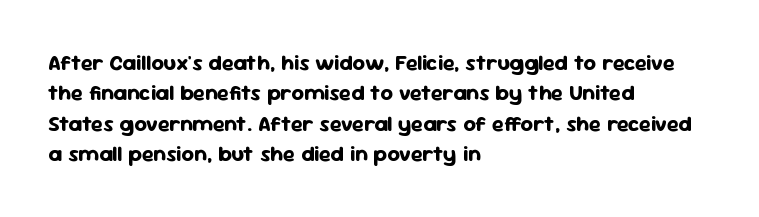
Q: Is the text bold? A: Yes.
Q: Is the text italic (slanted)? A: No, it is upright.
Q: Is the text underlined? A: No.
Q: How is the paragraph aligned? A: Left-aligned.
Q: Is the spacing between letters normal or unusually wide? A: Normal.
Q: Is the spacing between lines tight, normal or loose? A: Normal.
